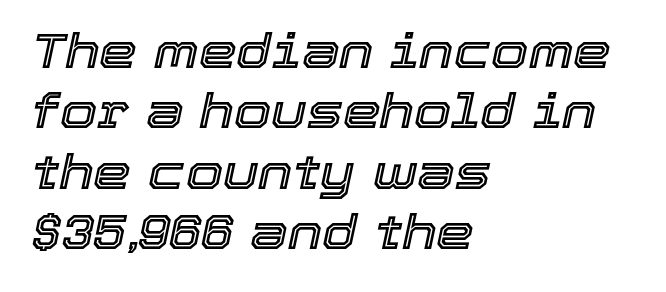
Q: Is the text italic (slanted)? A: Yes, it leans right by about 12 degrees.
Q: Is the text underlined? A: No.
Q: How is the paragraph aligned? A: Left-aligned.
Q: Is the spacing between letters normal or unusually wide? A: Normal.
Q: Is the spacing between lines tight, normal or loose? A: Normal.
Q: Width (condensed, normal, or wide)? A: Normal.
Q: x-height? A: Medium.
Q: Monospaced? A: No.
